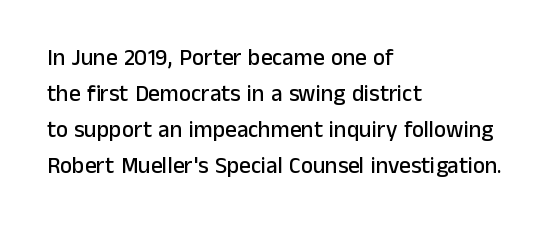
{"italic": "no", "underline": "no", "align": "left", "line_spacing": "normal", "line_spacing_ratio": 1.57, "letter_spacing": "normal", "letter_spacing_em": 0.0, "glyph_px": 23}
